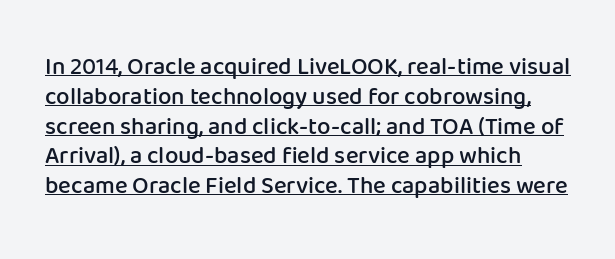
The image shows 24 px text type, upright; set line spacing 1.24x, normal letter spacing, underlined.
